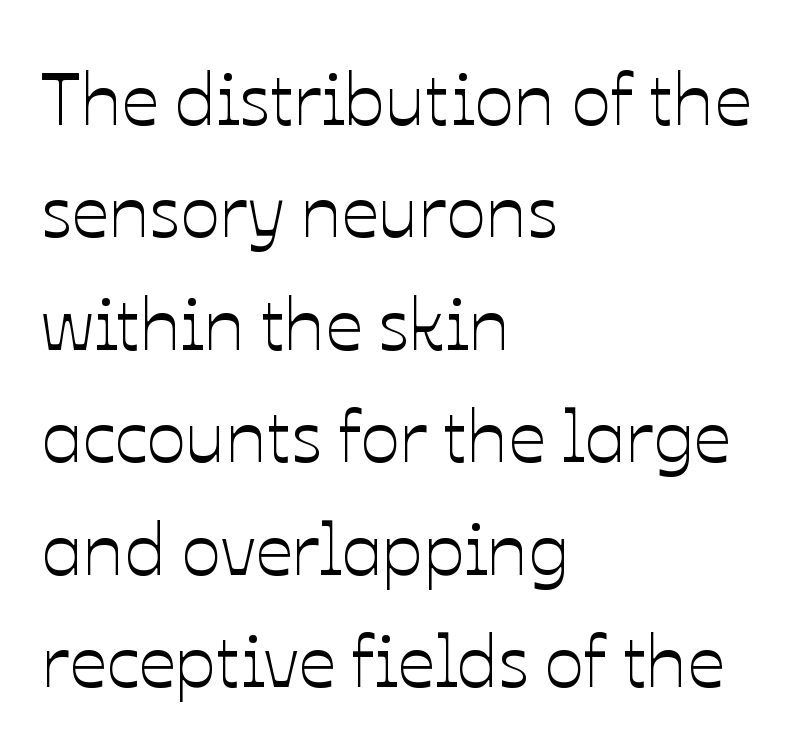
Characters remain perfectly vertical along every line. The letters advance in unequal steps, a hallmark of proportional type. Is the letter spacing exaggerated? No — it looks like the ordinary default. Glance below the letters and you will spot only blank space. Where is the straight margin? On the left. One glance says typical: line gaps are just what's usual.
